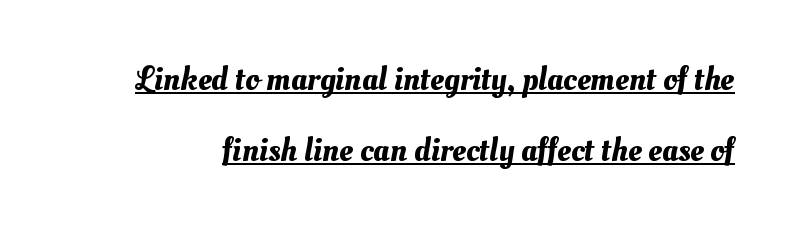
The image shows 34 px text type; set loose line spacing (2.08x), normal letter spacing, underlined; medium stroke contrast and a small x-height.
